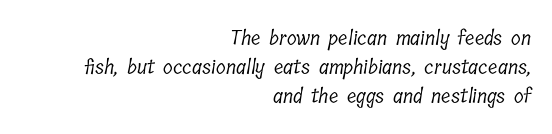
{"bold": "no", "underline": "no", "align": "right", "line_spacing": "normal", "line_spacing_ratio": 1.45, "letter_spacing": "normal", "letter_spacing_em": 0.0, "glyph_px": 20}
